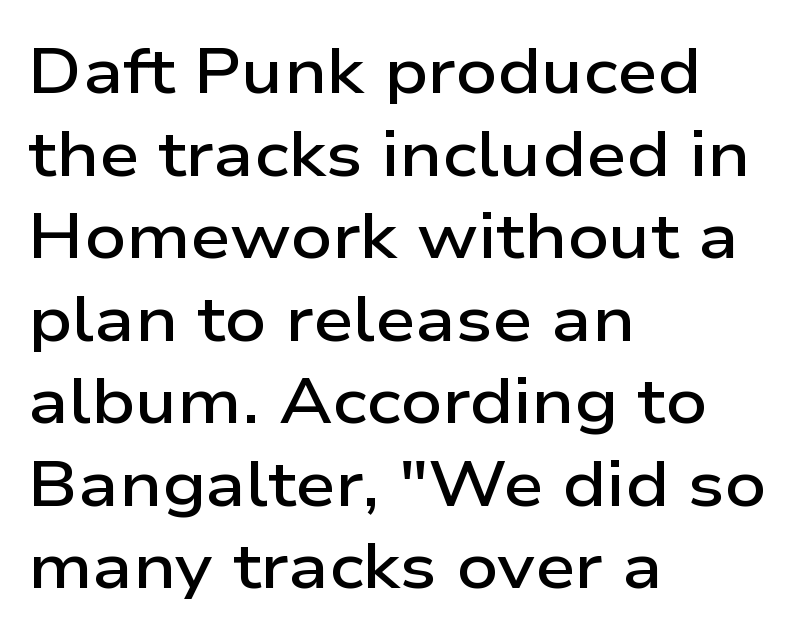
{"serif": "no", "italic": "no", "bold": "semi", "weight": "semibold", "width": "wide", "stroke_contrast": "low", "x_height": "medium", "monospaced": "no", "underline": "no", "align": "left", "line_spacing": "normal", "line_spacing_ratio": 1.29, "letter_spacing": "normal", "letter_spacing_em": 0.0, "glyph_px": 64}
